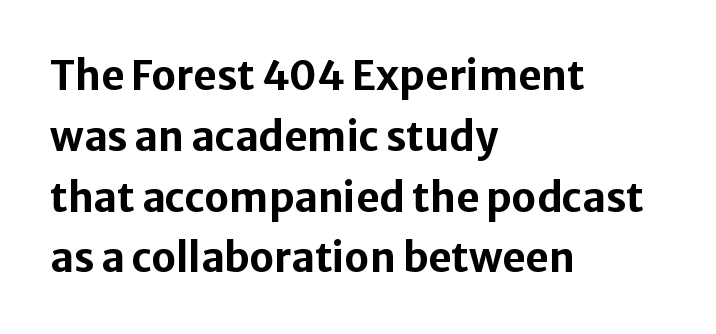
The image shows 40 px bold sans-serif type, upright; set left-aligned, normal line spacing (1.52x), normal letter spacing, not underlined; low stroke contrast and a medium x-height.
